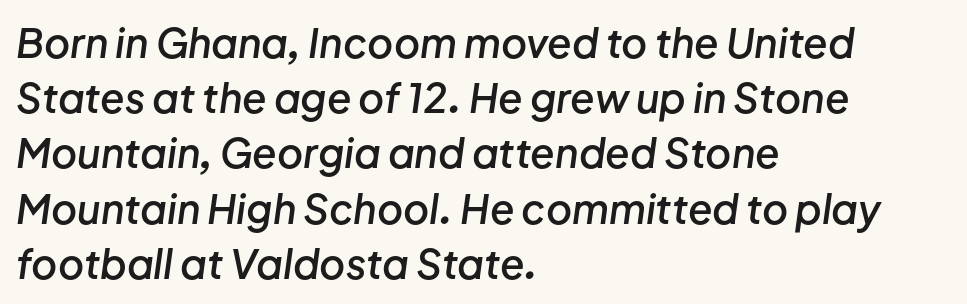
Q: Is the text bold? A: Semi-bold.
Q: Is the text italic (slanted)? A: Yes, it leans right by about 8 degrees.
Q: Is the text underlined? A: No.
Q: How is the paragraph aligned? A: Left-aligned.
Q: Is the spacing between letters normal or unusually wide? A: Normal.
Q: Is the spacing between lines tight, normal or loose? A: Normal.
Q: Width (condensed, normal, or wide)? A: Normal.
Q: Stroke contrast? A: Low.
Q: x-height? A: Medium.
Q: Monospaced? A: No.
